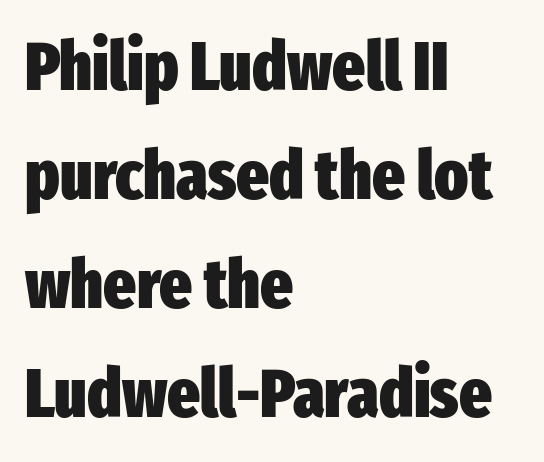
{"serif": "no", "italic": "no", "bold": "yes", "weight": "heavy", "width": "condensed", "stroke_contrast": "low", "x_height": "medium", "monospaced": "no", "underline": "no", "align": "left", "line_spacing": "normal", "line_spacing_ratio": 1.58, "letter_spacing": "normal", "letter_spacing_em": 0.0, "glyph_px": 69}
